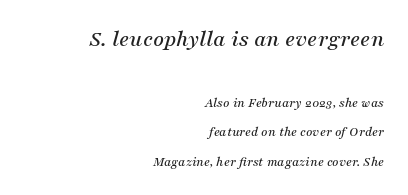
Q: Is the text italic (slanted)? A: Yes, it leans right by about 16 degrees.
Q: Is the text underlined? A: No.
Q: How is the paragraph aligned? A: Right-aligned.
Q: Is the spacing between letters normal or unusually wide? A: Normal.
Q: Is the spacing between lines tight, normal or loose? A: Loose.
Q: Which block of text is set in a larger size, the first (top) or the second (bottom)? A: The first (top) one.
